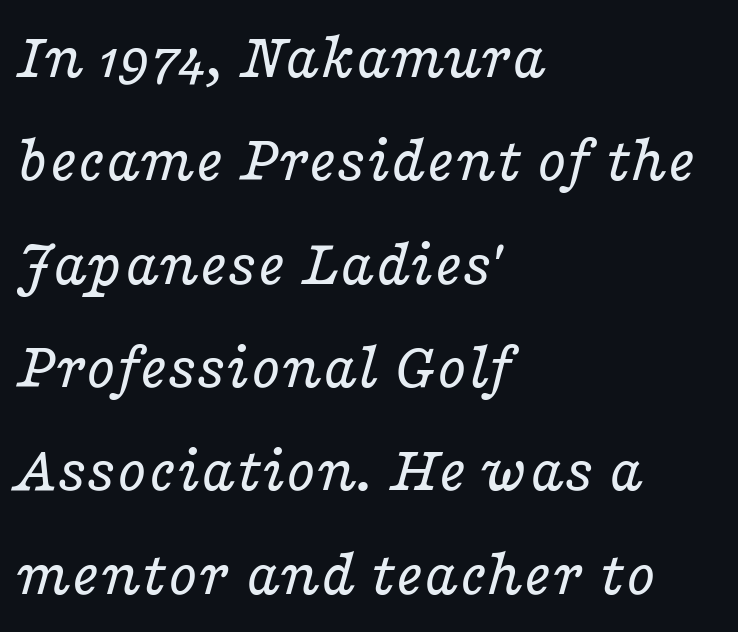
Q: Is the text bold? A: No.
Q: Is the text italic (slanted)? A: Yes, it leans right by about 16 degrees.
Q: Is the typeface a serif or a sans-serif typeface? A: Serif.
Q: Is the text underlined? A: No.
Q: How is the paragraph aligned? A: Left-aligned.
Q: Is the spacing between letters normal or unusually wide? A: Normal.
Q: Is the spacing between lines tight, normal or loose? A: Normal.
Q: Width (condensed, normal, or wide)? A: Wide.
Q: Stroke contrast? A: Low.
Q: x-height? A: Medium.
Q: Monospaced? A: No.
